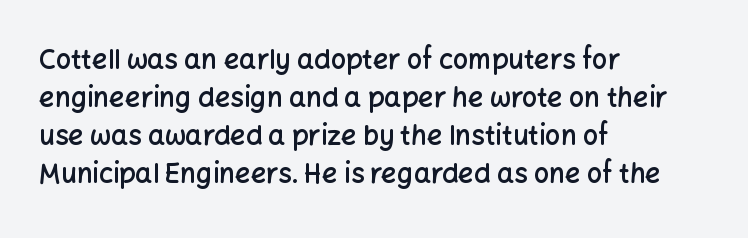
The lines sit at an ordinary, default distance from one another. Compared with typical body copy, the letter spacing here is the same. Casual observation: everything's shoved over to the left. The lettering stays uniformly vertical, giving the passage a roman look.
